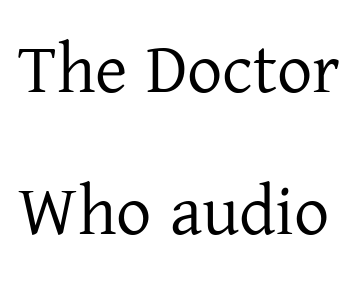
This is roman type, the default non-slanted kind. Line spacing here is loose. Honestly, the letter spacing is just normal — you wouldn't notice it. Honestly, there is no underline to notice here at all.
